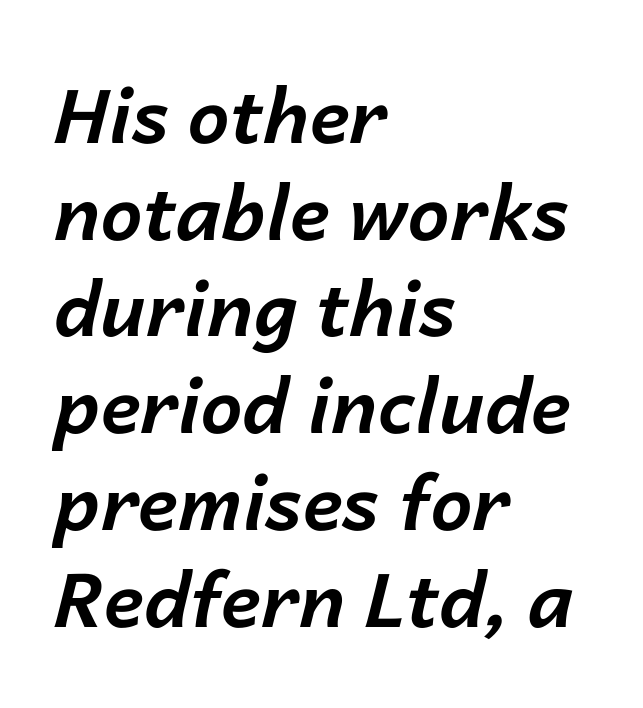
Each new line begins a customary step beneath the previous one. The area under the type is left untouched. Proportional: the letters do not fall into vertical columns. The paragraph has a hard left edge and a soft right edge. This sample uses plain, unmodified letter spacing.
